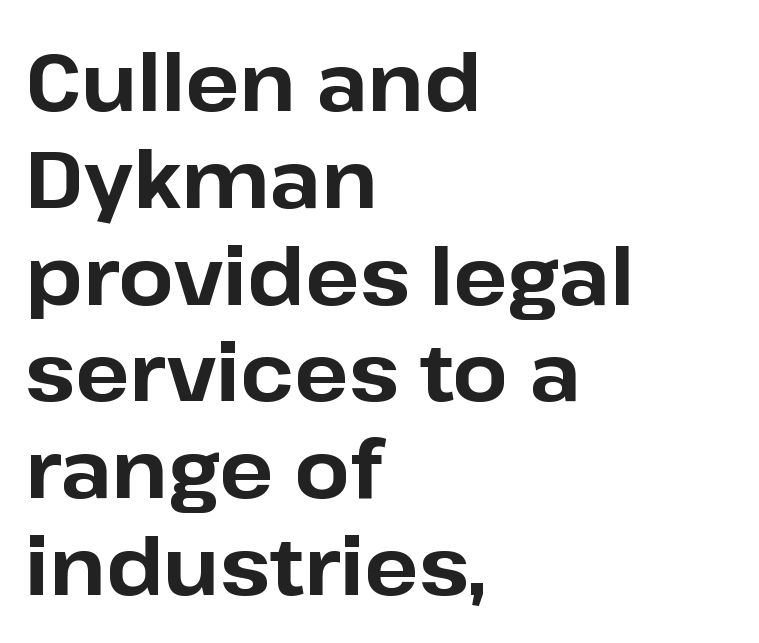
The image shows 80 px bold sans-serif type, upright; set left-aligned, line spacing 1.21x, normal letter spacing, not underlined; low stroke contrast and a medium x-height.
